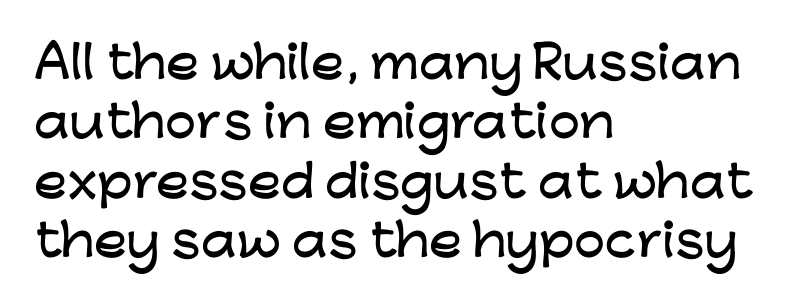
Q: Is the text italic (slanted)? A: No, it is upright.
Q: Is the typeface a serif or a sans-serif typeface? A: Sans-serif.
Q: Is the text underlined? A: No.
Q: How is the paragraph aligned? A: Left-aligned.
Q: Is the spacing between letters normal or unusually wide? A: Normal.
Q: Is the spacing between lines tight, normal or loose? A: Normal.
Q: Width (condensed, normal, or wide)? A: Wide.
Q: Stroke contrast? A: Low.
Q: x-height? A: Medium.
Q: Monospaced? A: No.
